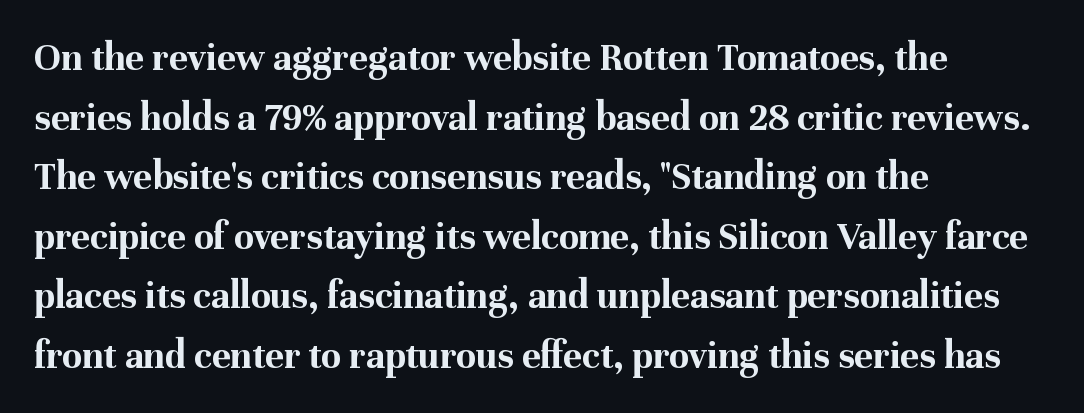
The image shows 40 px bold serif type, upright; set left-aligned, normal line spacing (1.49x), normal letter spacing, not underlined; medium stroke contrast and a medium x-height.
